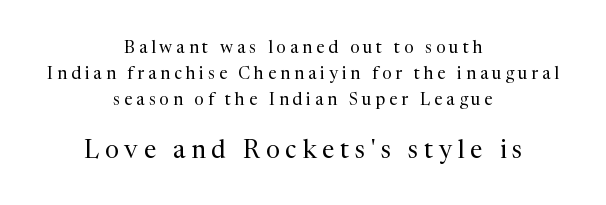
Q: Is the text bold? A: No.
Q: Is the text italic (slanted)? A: No, it is upright.
Q: Is the text underlined? A: No.
Q: How is the paragraph aligned? A: Centered.
Q: Is the spacing between letters normal or unusually wide? A: Unusually wide.
Q: Is the spacing between lines tight, normal or loose? A: Normal.
Q: Which block of text is set in a larger size, the first (top) or the second (bottom)? A: The second (bottom) one.
